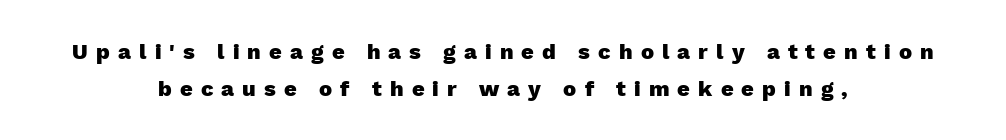
Q: Is the text bold? A: Yes.
Q: Is the text italic (slanted)? A: No, it is upright.
Q: Is the text underlined? A: No.
Q: How is the paragraph aligned? A: Centered.
Q: Is the spacing between letters normal or unusually wide? A: Unusually wide.
Q: Is the spacing between lines tight, normal or loose? A: Normal.
